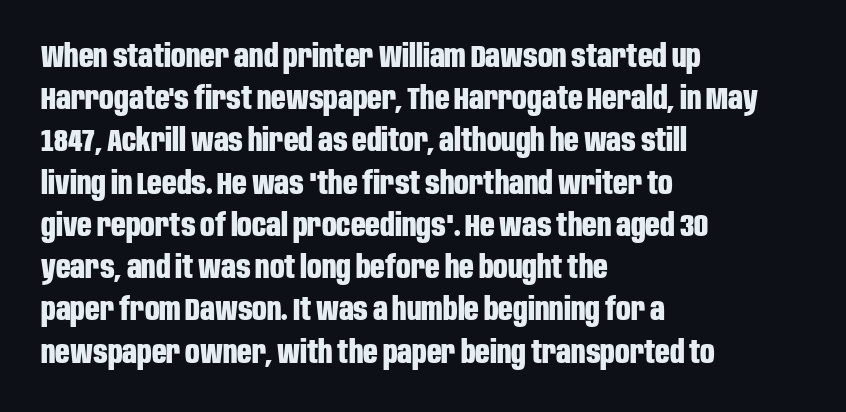
You'd pick this weight for a headline — it's a proper bold. Descenders hang freely into open space. All the whitespace from short lines collects on the right. The block of text has a typical density, with ordinary space between rows. Standard letterfit; no display-style spreading of the glyphs. A roman cut, with each character standing at attention.
